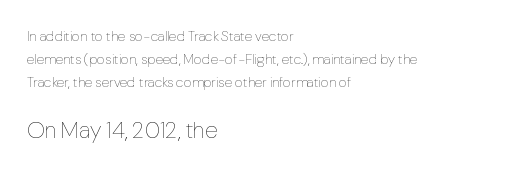
{"italic": "no", "bold": "no", "underline": "no", "align": "left", "line_spacing": "normal", "line_spacing_ratio": 1.65, "letter_spacing": "normal", "letter_spacing_em": 0.0, "larger_block": "second", "size_ratio": 1.64, "glyph_px": 23}
